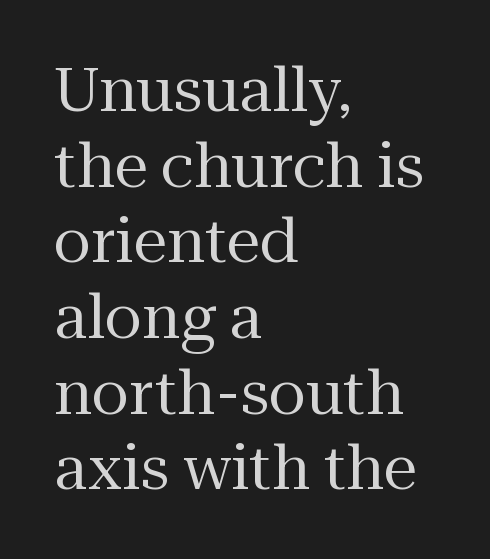
Letterform terminals end in serifs throughout the passage. Tracking value appears to be zero — textbook default spacing. Character widths vary here, with narrow letters taking less room than wide ones. Each stroke keeps to a modest, everyday thickness or less. The lettering stays uniformly vertical, giving the passage a roman look. The ragged edge is on the right, which tells us the setting is flush left.
